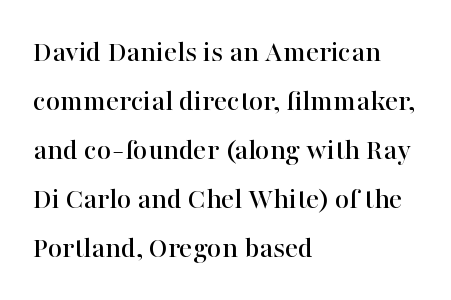
The image shows 31 px serif type, upright; set left-aligned, normal line spacing (1.58x), normal letter spacing, not underlined; high stroke contrast and a medium x-height.
